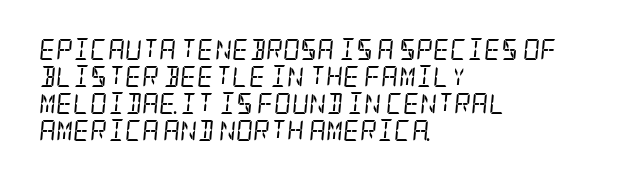
Does the lettering tilt? It does — this is italic. No chunkiness to these letters — they're not bold. Horizontally, the lines are justified to the leading edge only. Short note: letters normally spaced. The rows are spaced the way most documents space them. Letters rest on an invisible, unmarked baseline.
